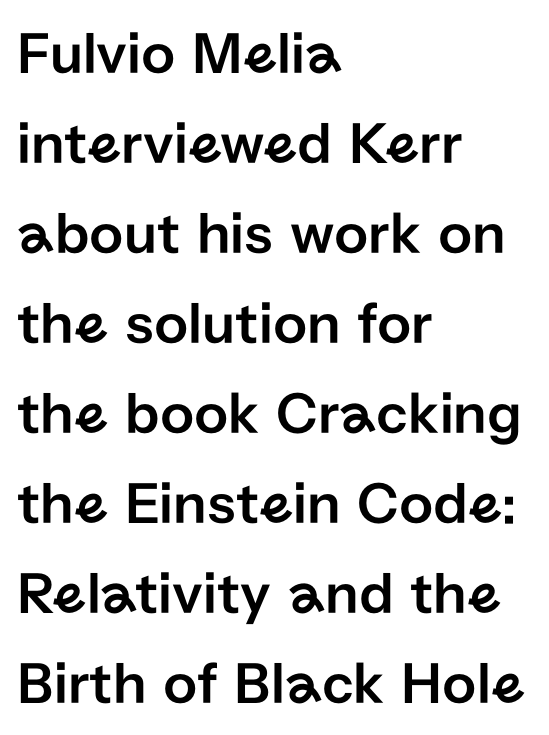
Q: Is the text italic (slanted)? A: No, it is upright.
Q: Is the typeface a serif or a sans-serif typeface? A: Sans-serif.
Q: Is the text underlined? A: No.
Q: How is the paragraph aligned? A: Left-aligned.
Q: Is the spacing between letters normal or unusually wide? A: Normal.
Q: Is the spacing between lines tight, normal or loose? A: Normal.
Q: Width (condensed, normal, or wide)? A: Normal.
Q: Stroke contrast? A: Low.
Q: x-height? A: Medium.
Q: Monospaced? A: No.
